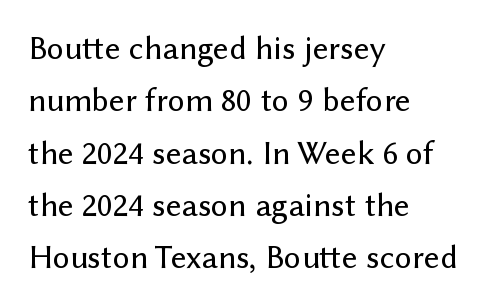
Note the varied advance widths — an 'i' is clearly narrower than an 'm'. Notice how the stems are strictly vertical — no italics here. Descender tails drop into unmarked territory. The designer left line spacing at the default. What stands out about the letter spacing? Nothing — it is the standard amount. Typeset ragged right — the left edge is the straight one.
